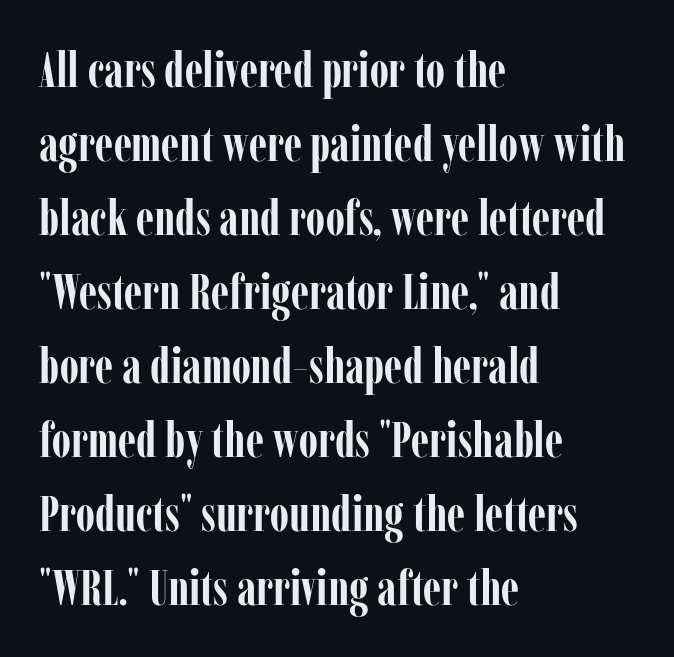
Q: Is the text bold? A: Yes.
Q: Is the text italic (slanted)? A: No, it is upright.
Q: Is the typeface a serif or a sans-serif typeface? A: Serif.
Q: Is the text underlined? A: No.
Q: How is the paragraph aligned? A: Left-aligned.
Q: Is the spacing between letters normal or unusually wide? A: Normal.
Q: Is the spacing between lines tight, normal or loose? A: Normal.
Q: Width (condensed, normal, or wide)? A: Condensed.
Q: Stroke contrast? A: Low.
Q: x-height? A: Medium.
Q: Monospaced? A: No.
